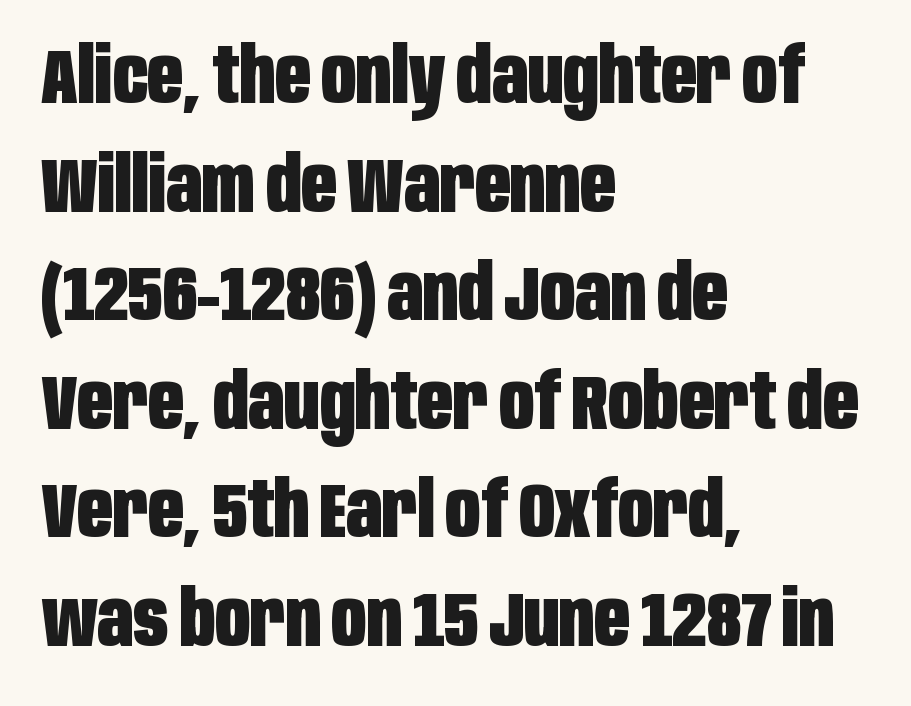
{"serif": "no", "italic": "no", "bold": "yes", "weight": "heavy", "width": "condensed", "stroke_contrast": "low", "x_height": "large", "monospaced": "no", "underline": "no", "align": "left", "line_spacing": "normal", "line_spacing_ratio": 1.41, "letter_spacing": "normal", "letter_spacing_em": 0.0, "glyph_px": 77}
